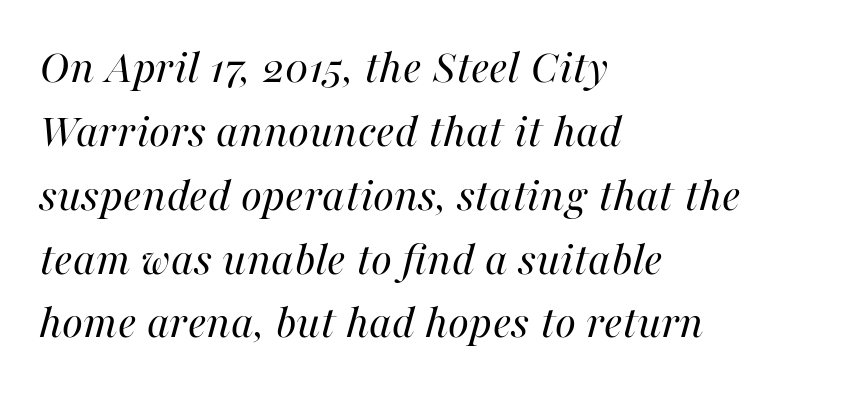
Q: Is the text bold? A: No.
Q: Is the text italic (slanted)? A: Yes, it leans right by about 16 degrees.
Q: Is the text underlined? A: No.
Q: How is the paragraph aligned? A: Left-aligned.
Q: Is the spacing between letters normal or unusually wide? A: Normal.
Q: Is the spacing between lines tight, normal or loose? A: Normal.
Q: Width (condensed, normal, or wide)? A: Normal.
Q: Stroke contrast? A: High.
Q: x-height? A: Medium.
Q: Monospaced? A: No.
